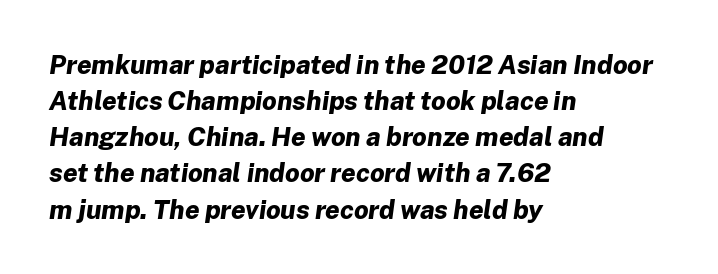
Q: Is the text bold? A: Yes.
Q: Is the text italic (slanted)? A: Yes, it leans right by about 8 degrees.
Q: Is the text underlined? A: No.
Q: How is the paragraph aligned? A: Left-aligned.
Q: Is the spacing between letters normal or unusually wide? A: Normal.
Q: Is the spacing between lines tight, normal or loose? A: Normal.
